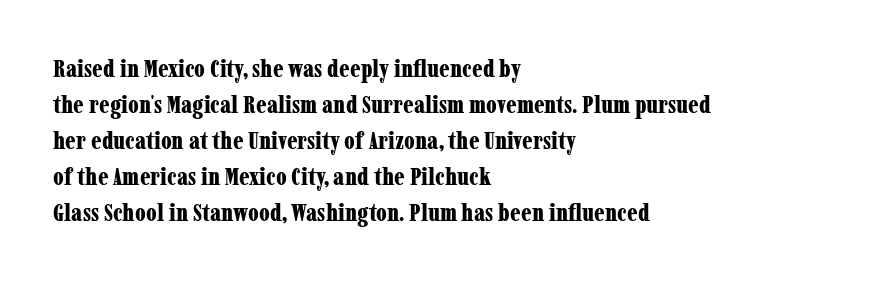
The image shows 25 px bold type, upright; set left-aligned, normal line spacing (1.44x), normal letter spacing, not underlined.
